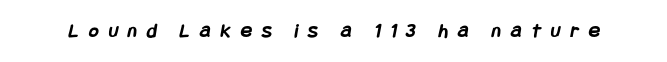
Q: Is the text bold? A: Yes.
Q: Is the text underlined? A: No.
Q: Is the spacing between letters normal or unusually wide? A: Unusually wide.
